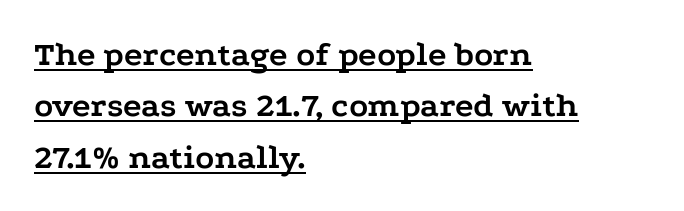
Has an underline been added? It has. A typesetter would call this proportional, since set widths differ per character. The compositor pushed each line to the left boundary. The letters carry serifs — small finishing strokes at the ends of their stems. These lines keep a tight, regular rhythm from letter to letter.
